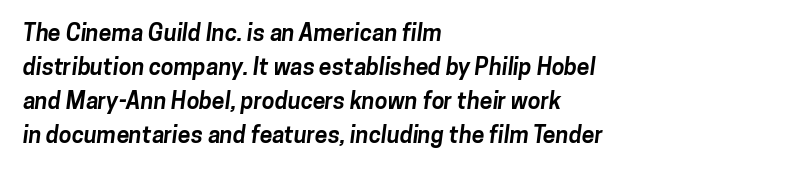
The image shows 23 px bold type; set left-aligned, normal line spacing (1.48x), normal letter spacing, not underlined.
